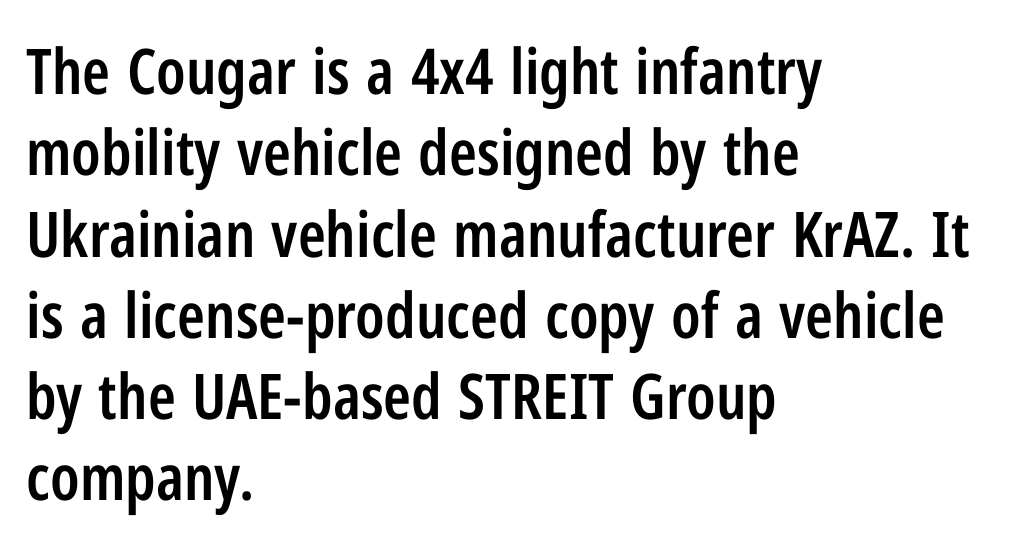
The image shows 63 px semibold, condensed sans-serif type, upright; set left-aligned, normal line spacing (1.29x), normal letter spacing, not underlined; low stroke contrast and a medium x-height.
